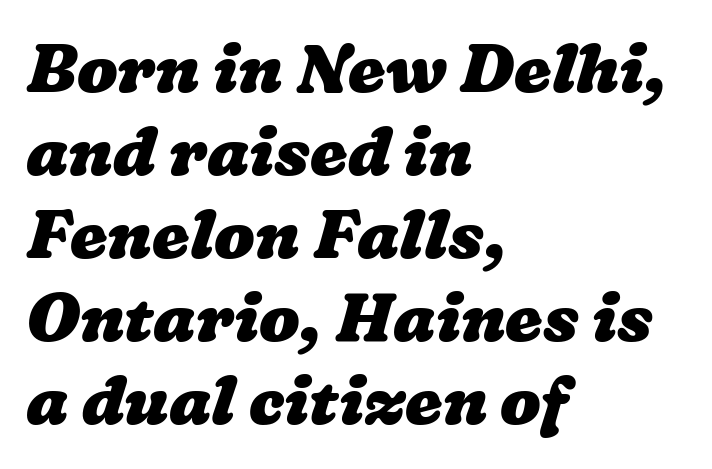
The image shows 67 px heavy, wide type; set left-aligned, line spacing 1.24x, normal letter spacing, not underlined; low stroke contrast and a medium x-height.
